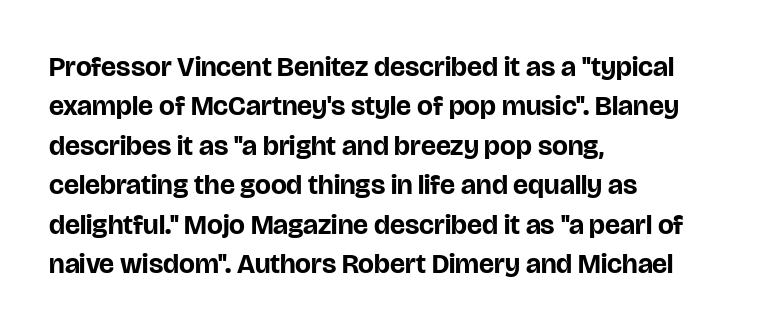
Compared with an ordinary text face, these strokes are far heavier — a full bold. Standard letterfit; no display-style spreading of the glyphs. Short and long lines alike share a common starting point at left. The words here are not underlined.
